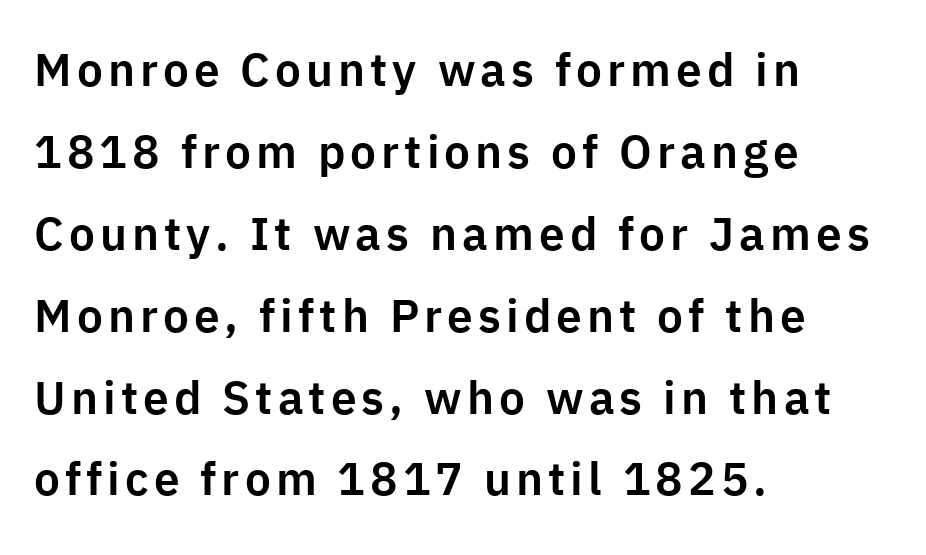
{"serif": "no", "italic": "no", "width": "normal", "stroke_contrast": "low", "x_height": "medium", "monospaced": "no", "underline": "no", "align": "left", "line_spacing_ratio": 1.78, "glyph_px": 46}
